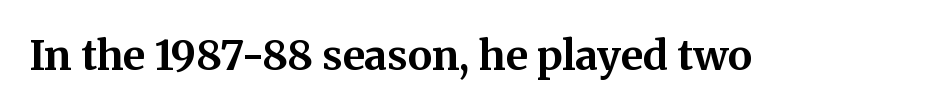
The glyphs in this specimen are seriffed. This sample has the flowing, uneven cadence of proportional lettering. Each glyph is drawn with heavy, bold strokes. Vertical strokes here are truly vertical. A typesetter would call this zero additional tracking. A clean baseline with only descenders dipping below it.
